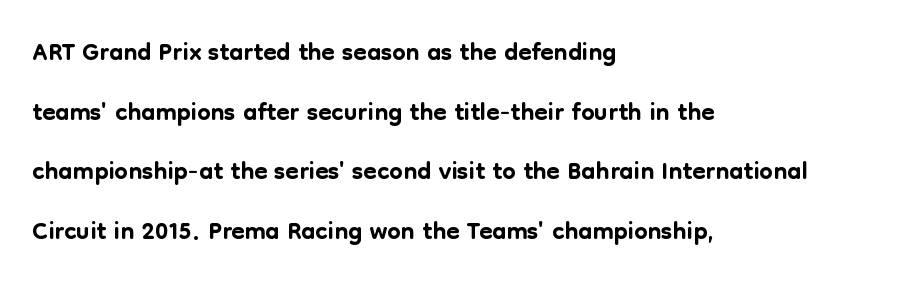
{"serif": "no", "italic": "no", "width": "normal", "stroke_contrast": "low", "x_height": "medium", "monospaced": "no", "underline": "no", "align": "left", "line_spacing": "normal", "line_spacing_ratio": 1.57, "letter_spacing": "normal", "letter_spacing_em": 0.0, "glyph_px": 38}
